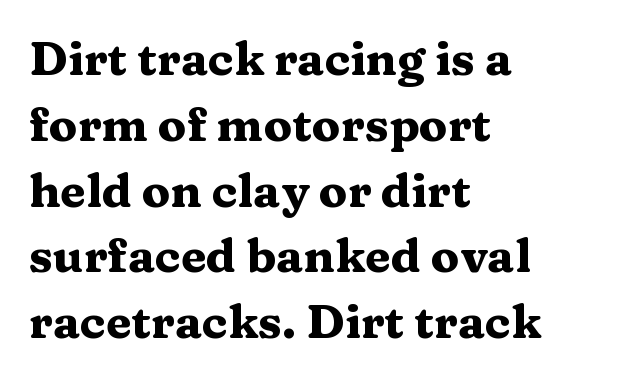
You can tell from the footed stems that serif type was used. The area under the type is left untouched. Bold? Absolutely — the strokes are thick and heavy. Think of a printed novel: that variable character pitch is what you see here. The letters sit at their default tracking, neither squeezed nor spread.
